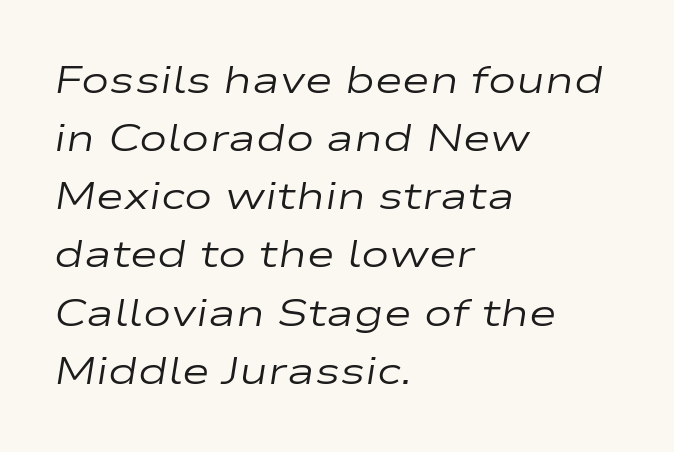
Q: Is the text bold? A: No.
Q: Is the text italic (slanted)? A: Yes, it leans right by about 9 degrees.
Q: Is the text underlined? A: No.
Q: How is the paragraph aligned? A: Left-aligned.
Q: Is the spacing between letters normal or unusually wide? A: Normal.
Q: Is the spacing between lines tight, normal or loose? A: Normal.
Q: Width (condensed, normal, or wide)? A: Wide.
Q: Stroke contrast? A: Low.
Q: x-height? A: Medium.
Q: Monospaced? A: No.
